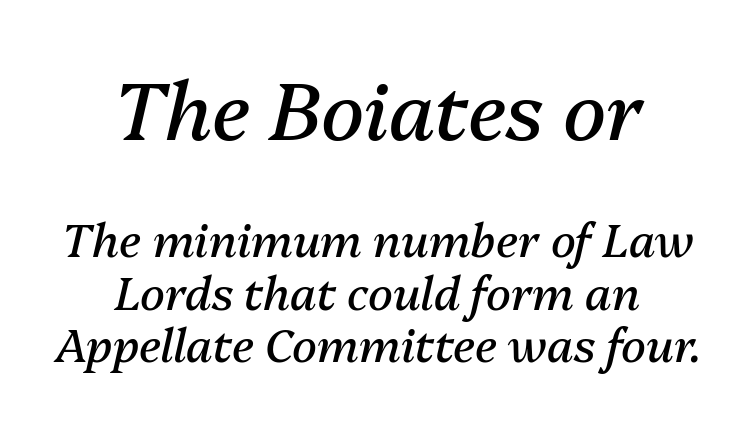
Layout note: lines centered. The tracking reads as untouched default to a designer's eye. Heaviness? Minimal to ordinary, like unemphasized prose. One glance says dense: line gaps are narrower than usual. Is the type slanted? Yes — the strokes lean at a clear angle. The string is rendered with underlining switched off.
